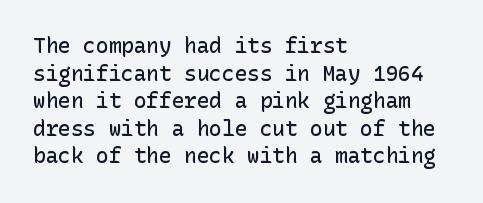
{"italic": "no", "bold": "semi", "underline": "no", "align": "left", "line_spacing": "normal", "line_spacing_ratio": 1.31, "letter_spacing": "normal", "letter_spacing_em": 0.0, "glyph_px": 21}
